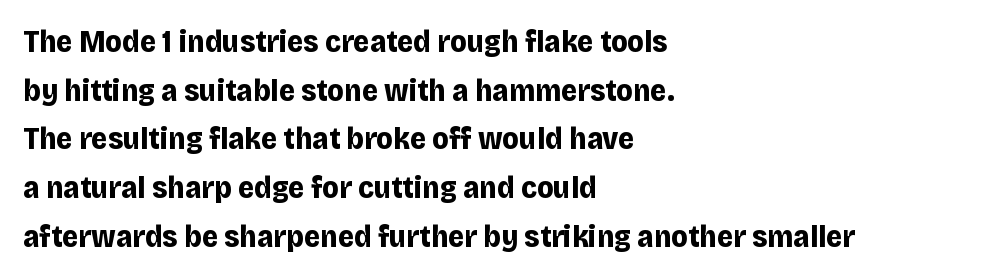
Reading down the block, your eye returns to a fixed left position each line. Bare-footed words on every line. The letters carry no serifs — their stems end cleanly without finishing strokes. The rendering uses natural spacing where letterforms have individual widths.
